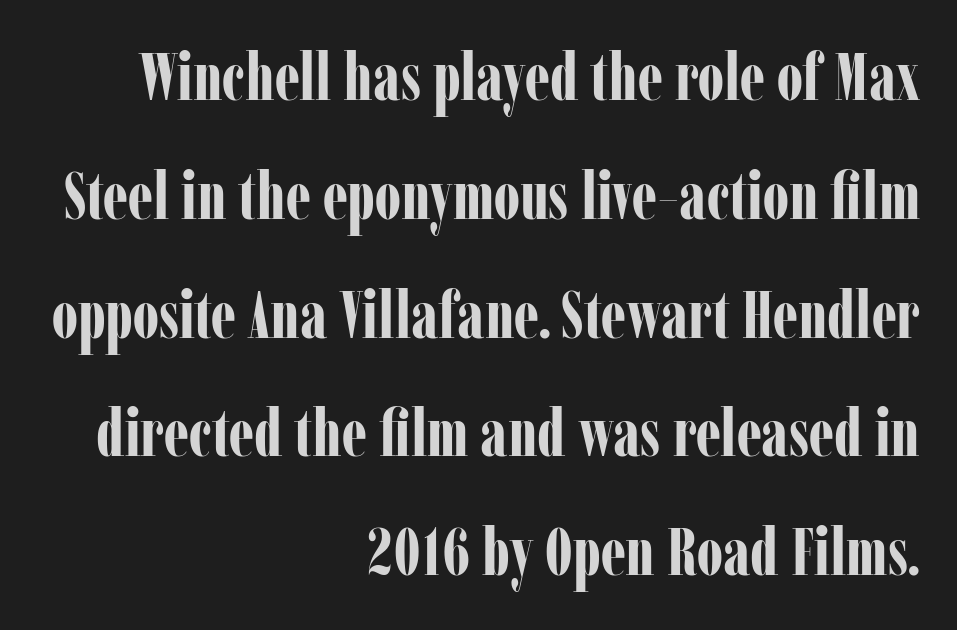
A typesetter would call this zero additional tracking. The type sits square on the baseline with zero lean. The sample has been set heavy, in full bold. Notice how the passage keeps a crisp vertical edge on the right only. The characters display serif detailing at their extremities.
